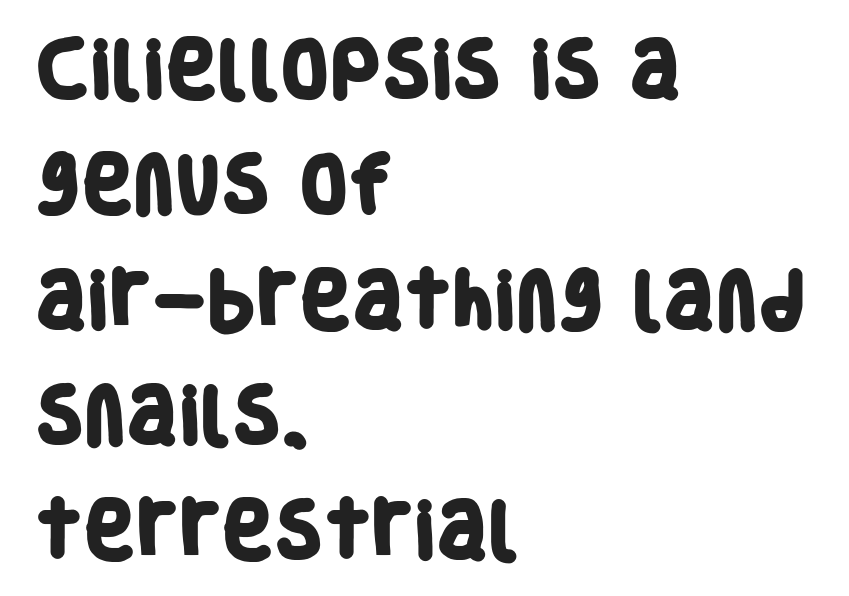
The image shows 63 px heavy, condensed sans-serif type; set left-aligned, line spacing 1.83x, normal letter spacing, not underlined; low stroke contrast and a large x-height.
